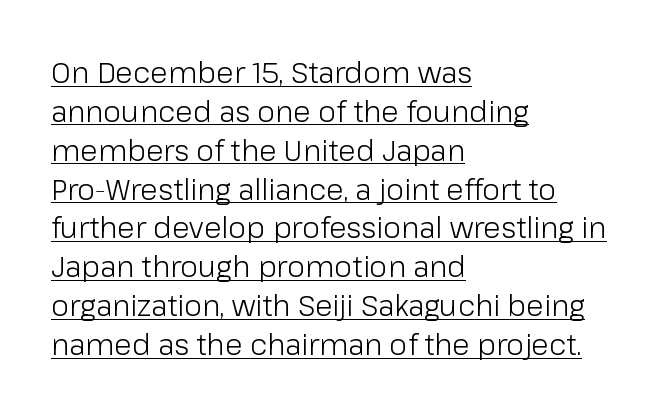
{"serif": "no", "italic": "no", "bold": "no", "weight": "light", "width": "normal", "stroke_contrast": "low", "x_height": "medium", "monospaced": "no", "underline": "yes", "align": "left", "line_spacing": "normal", "line_spacing_ratio": 1.34, "letter_spacing": "normal", "letter_spacing_em": 0.0, "glyph_px": 29}
